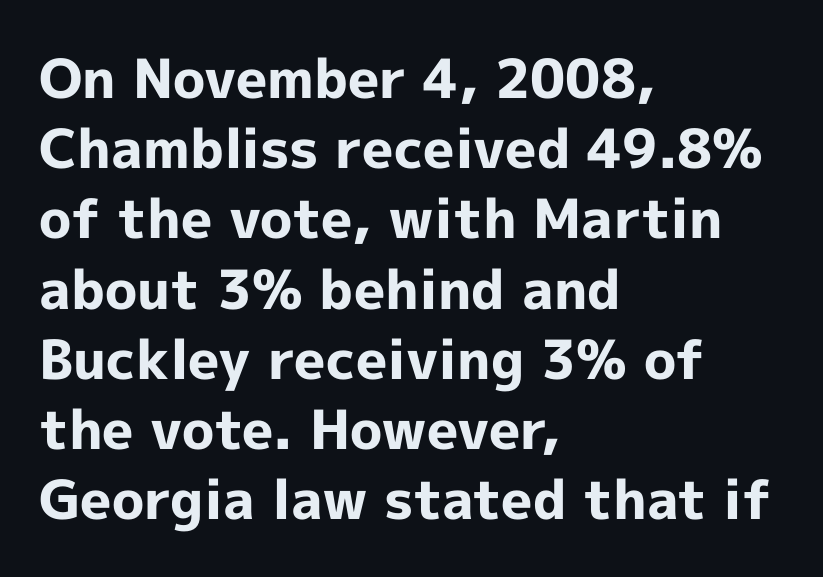
{"serif": "no", "italic": "no", "bold": "yes", "weight": "bold", "width": "normal", "x_height": "medium", "monospaced": "no", "underline": "no", "align": "left", "line_spacing": "normal", "line_spacing_ratio": 1.3, "letter_spacing": "normal", "letter_spacing_em": 0.0, "glyph_px": 54}
